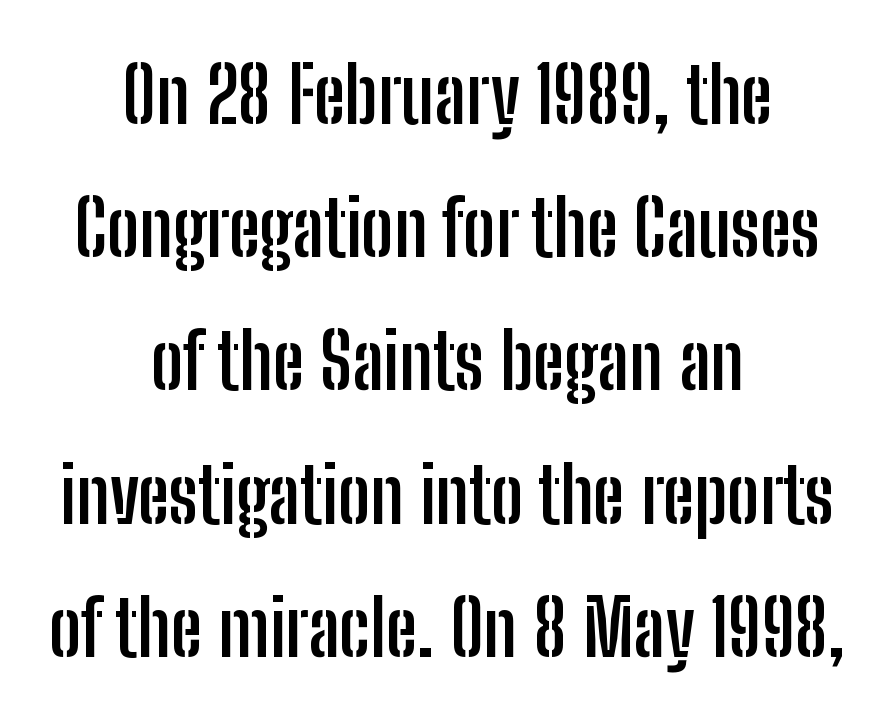
The image shows 77 px semibold, condensed sans-serif type, upright; set centered, line spacing 1.73x, normal letter spacing, not underlined; low stroke contrast and a medium x-height.
